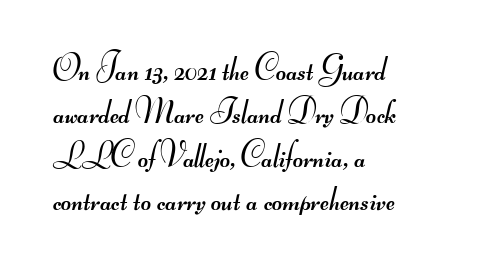
{"serif": "no", "bold": "no", "weight": "regular", "width": "wide", "stroke_contrast": "medium", "monospaced": "no", "underline": "no", "align": "left", "line_spacing_ratio": 1.24, "letter_spacing": "normal", "letter_spacing_em": 0.0, "glyph_px": 35}
